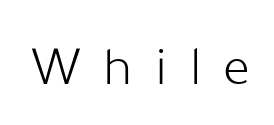
The image shows 56 px light sans-serif type, upright; set unusually wide letter spacing (+0.4 em), not underlined; low stroke contrast and a medium x-height.
